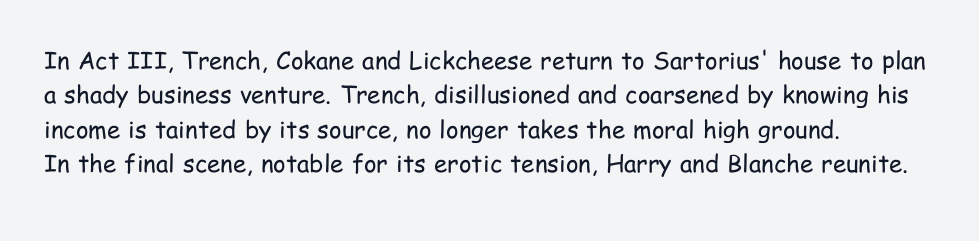
Q: Is the text bold? A: No.
Q: Is the text italic (slanted)? A: No, it is upright.
Q: Is the text underlined? A: No.
Q: How is the paragraph aligned? A: Left-aligned.
Q: Is the spacing between letters normal or unusually wide? A: Normal.
Q: Is the spacing between lines tight, normal or loose? A: Normal.
